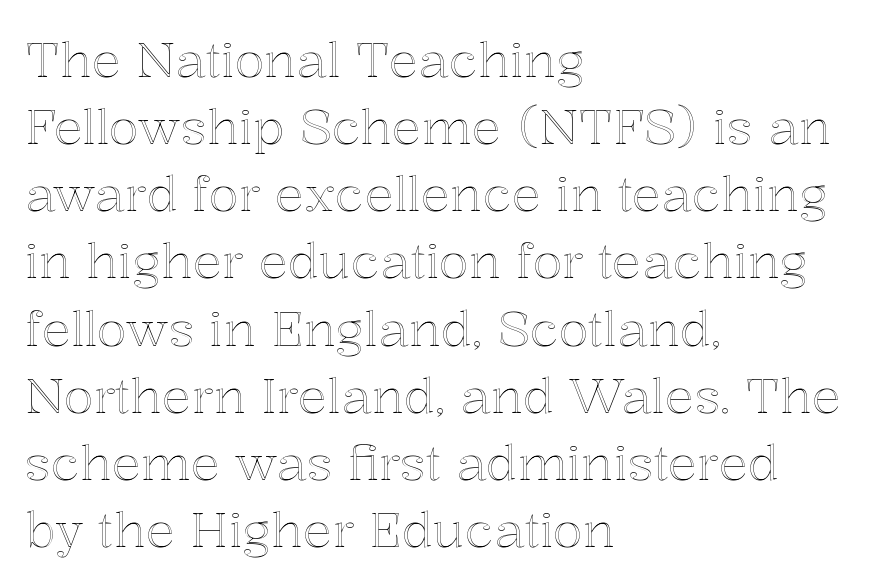
Q: Is the text italic (slanted)? A: No, it is upright.
Q: Is the text underlined? A: No.
Q: How is the paragraph aligned? A: Left-aligned.
Q: Is the spacing between letters normal or unusually wide? A: Normal.
Q: Is the spacing between lines tight, normal or loose? A: Normal.
Q: Width (condensed, normal, or wide)? A: Normal.
Q: x-height? A: Medium.
Q: Monospaced? A: No.
